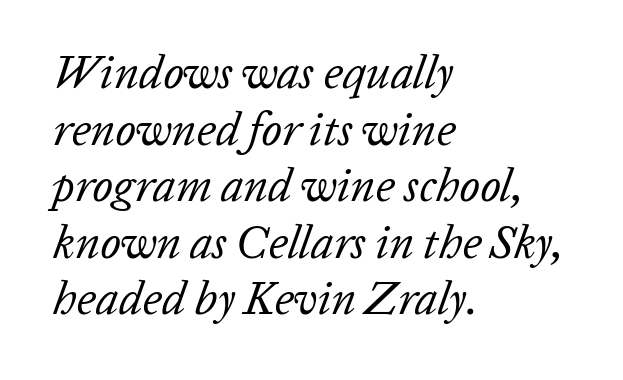
{"italic": "yes", "lean": "right", "slant_degrees": 20, "bold": "no", "weight": "regular", "width": "normal", "stroke_contrast": "low", "x_height": "medium", "monospaced": "no", "underline": "no", "align": "left", "line_spacing_ratio": 1.23, "letter_spacing": "normal", "letter_spacing_em": 0.0, "glyph_px": 46}
